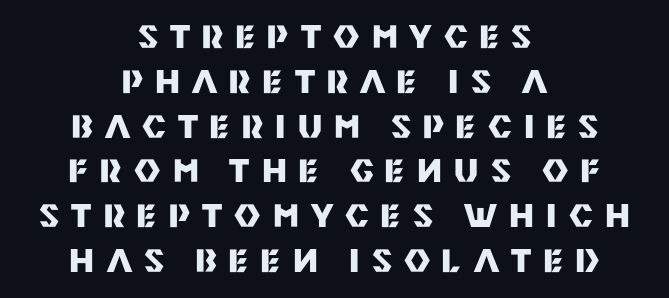
The image shows 32 px heavy sans-serif type, upright; set centered, normal line spacing (1.4x), unusually wide letter spacing (+0.38 em), not underlined; medium stroke contrast and a large x-height.
